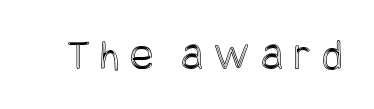
Q: Is the text italic (slanted)? A: No, it is upright.
Q: Is the text underlined? A: No.
Q: Is the spacing between letters normal or unusually wide? A: Unusually wide.
Q: Width (condensed, normal, or wide)? A: Condensed.
Q: x-height? A: Large.
